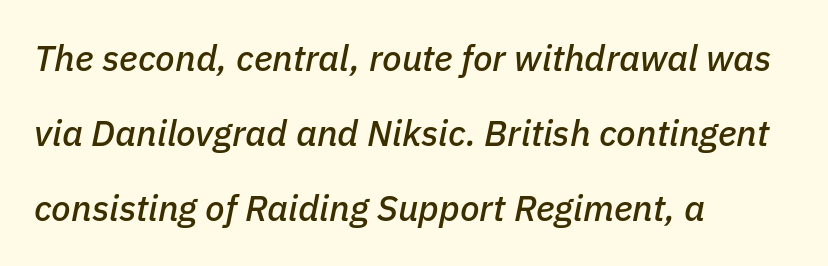
The typesetter chose a ragged-right arrangement here. Looks like regular typesetting: each glyph gets only the width it needs. The gaps between neighbouring characters are ordinary and unremarkable. The designer dialed line spacing up above the default. There's an unmistakable incline to the writing here.
